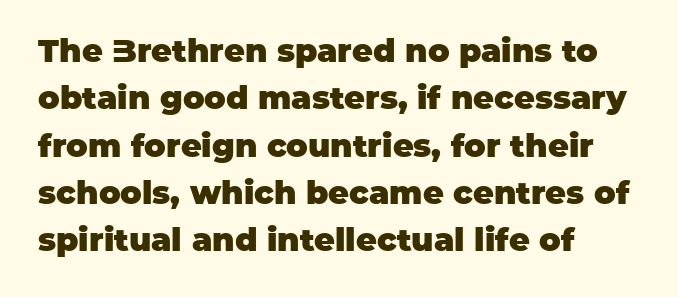
Q: Is the text bold? A: Yes.
Q: Is the text italic (slanted)? A: No, it is upright.
Q: Is the typeface a serif or a sans-serif typeface? A: Sans-serif.
Q: Is the text underlined? A: No.
Q: How is the paragraph aligned? A: Left-aligned.
Q: Is the spacing between letters normal or unusually wide? A: Normal.
Q: Is the spacing between lines tight, normal or loose? A: Normal.
Q: Width (condensed, normal, or wide)? A: Normal.
Q: Stroke contrast? A: Low.
Q: x-height? A: Large.
Q: Monospaced? A: No.
